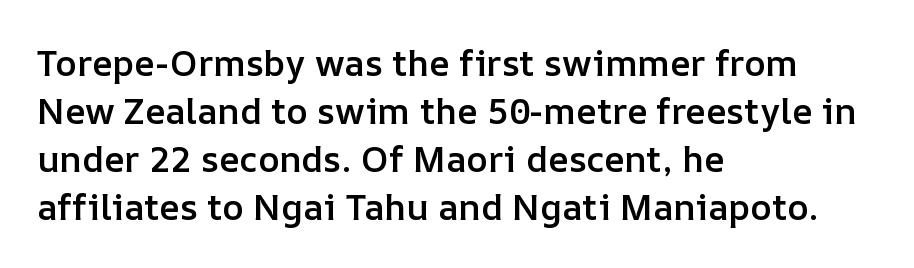
The image shows 36 px semibold type, upright; set left-aligned, normal line spacing (1.33x), normal letter spacing, not underlined; low stroke contrast and a medium x-height.
